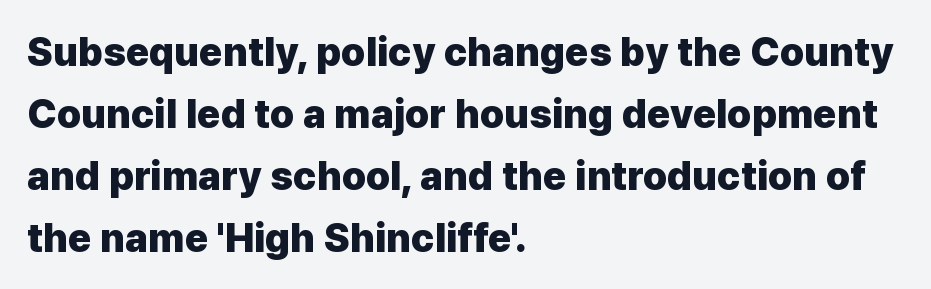
Q: Is the text bold? A: Yes.
Q: Is the text italic (slanted)? A: No, it is upright.
Q: Is the typeface a serif or a sans-serif typeface? A: Sans-serif.
Q: Is the text underlined? A: No.
Q: How is the paragraph aligned? A: Left-aligned.
Q: Is the spacing between letters normal or unusually wide? A: Normal.
Q: Is the spacing between lines tight, normal or loose? A: Normal.
Q: Width (condensed, normal, or wide)? A: Normal.
Q: Stroke contrast? A: Low.
Q: x-height? A: Medium.
Q: Monospaced? A: No.
